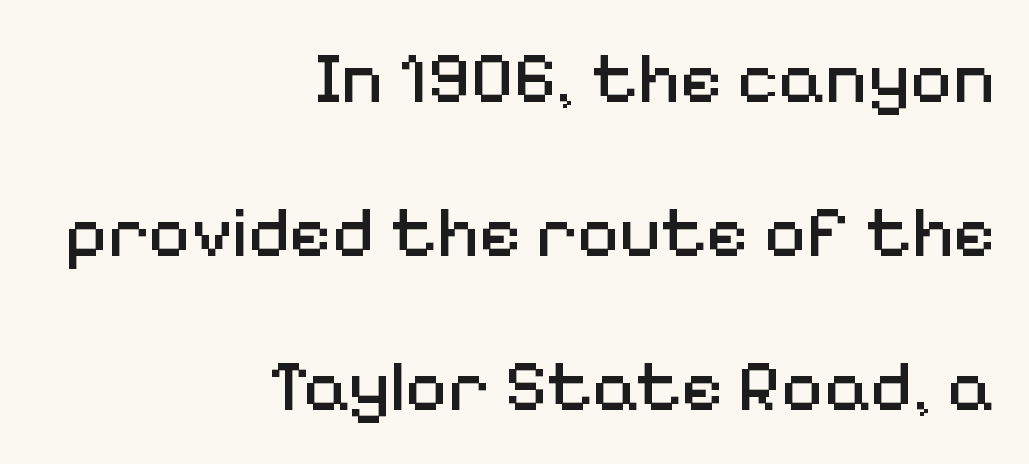
Q: Is the text bold? A: No.
Q: Is the text italic (slanted)? A: No, it is upright.
Q: Is the typeface a serif or a sans-serif typeface? A: Sans-serif.
Q: Is the text underlined? A: No.
Q: How is the paragraph aligned? A: Right-aligned.
Q: Is the spacing between letters normal or unusually wide? A: Normal.
Q: Is the spacing between lines tight, normal or loose? A: Loose.
Q: Width (condensed, normal, or wide)? A: Normal.
Q: Stroke contrast? A: Medium.
Q: x-height? A: Medium.
Q: Monospaced? A: No.
